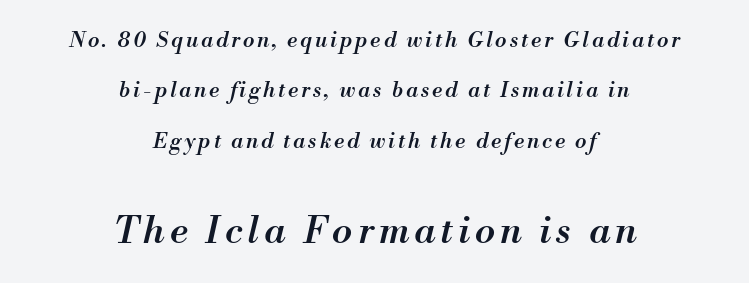
{"italic": "yes", "lean": "right", "slant_degrees": 13, "bold": "semi", "weight": "semibold", "width": "normal", "stroke_contrast": "medium", "x_height": "small", "monospaced": "no", "underline": "no", "align": "center", "line_spacing": "loose", "line_spacing_ratio": 2.4, "larger_block": "second", "size_ratio": 1.76, "glyph_px": 37}
